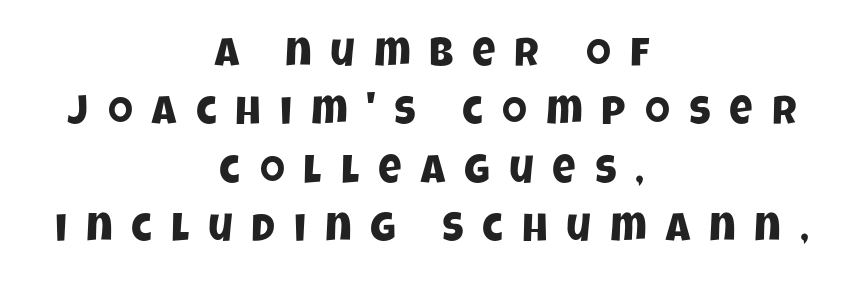
Q: Is the typeface a serif or a sans-serif typeface? A: Sans-serif.
Q: Is the text underlined? A: No.
Q: How is the paragraph aligned? A: Centered.
Q: Is the spacing between letters normal or unusually wide? A: Unusually wide.
Q: Is the spacing between lines tight, normal or loose? A: Normal.
Q: Width (condensed, normal, or wide)? A: Condensed.
Q: Stroke contrast? A: Low.
Q: x-height? A: Large.
Q: Monospaced? A: No.
